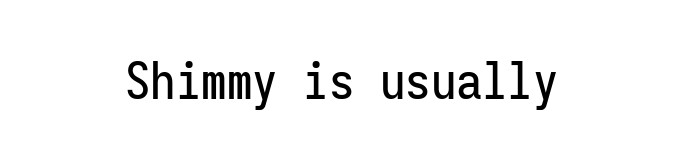
Note the uniform advance width — an 'i' takes as much space as an 'm'. Do the letters lean? They stand straight. Notice how the passage keeps no hard edge, just a central spine. Characters follow at the spacing the type designer built in.
